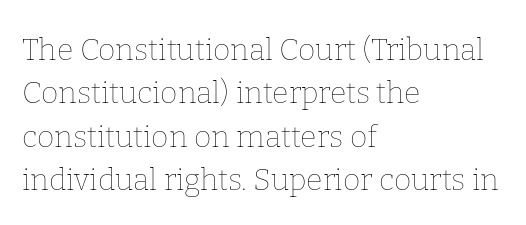
{"italic": "no", "bold": "no", "weight": "thin", "width": "normal", "stroke_contrast": "low", "x_height": "medium", "monospaced": "no", "underline": "no", "align": "left", "line_spacing": "normal", "line_spacing_ratio": 1.45, "letter_spacing": "normal", "letter_spacing_em": 0.0, "glyph_px": 30}
